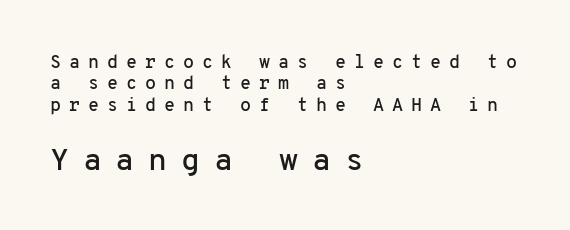
Q: Is the text italic (slanted)? A: No, it is upright.
Q: Is the typeface a serif or a sans-serif typeface? A: Sans-serif.
Q: Is the text underlined? A: No.
Q: How is the paragraph aligned? A: Left-aligned.
Q: Is the spacing between letters normal or unusually wide? A: Unusually wide.
Q: Which block of text is set in a larger size, the first (top) or the second (bottom)? A: The second (bottom) one.
Q: Width (condensed, normal, or wide)? A: Normal.
Q: Stroke contrast? A: Low.
Q: x-height? A: Medium.
Q: Monospaced? A: Yes.
